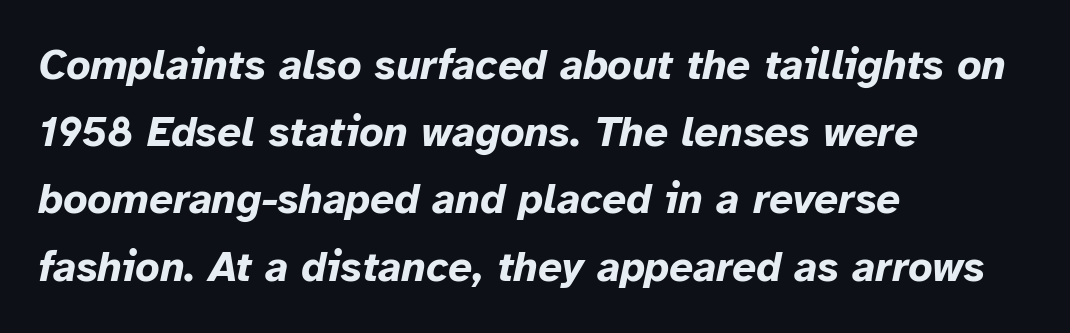
This rendering features lettering with no underline. Each new line begins a customary step beneath the previous one. Is the block centered? No — it sits flush against the left margin. Look at the stroke-to-counter ratio: heavy, a bold. Is this a fixed-width face? No — the glyphs have proportional, varying widths. The letters sit at their default tracking, neither squeezed nor spread.
